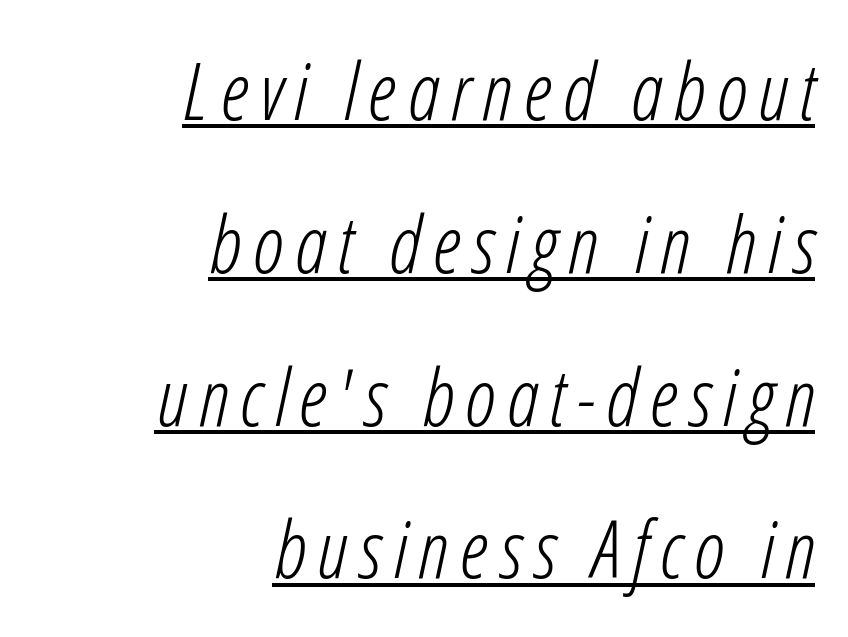
Q: Is the text bold? A: No.
Q: Is the text italic (slanted)? A: Yes, it leans right by about 12 degrees.
Q: Is the text underlined? A: Yes.
Q: How is the paragraph aligned? A: Right-aligned.
Q: Is the spacing between lines tight, normal or loose? A: Loose.
Q: Width (condensed, normal, or wide)? A: Condensed.
Q: Stroke contrast? A: Low.
Q: x-height? A: Medium.
Q: Monospaced? A: No.
